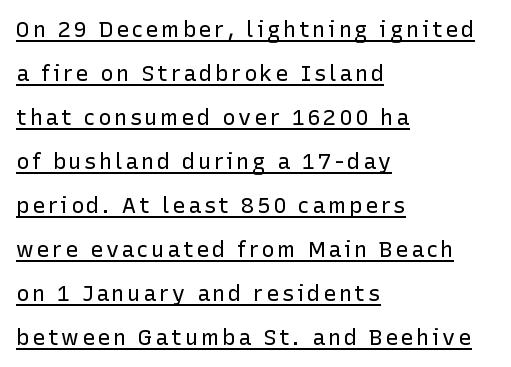
These glyphs show unthickened strokes, regular width or finer. Layout note: lines flush left. The lettering is marked with a stroke running underneath it. The leading is generous, giving the passage an open texture. Does the lettering tilt? It doesn't — this is upright.
